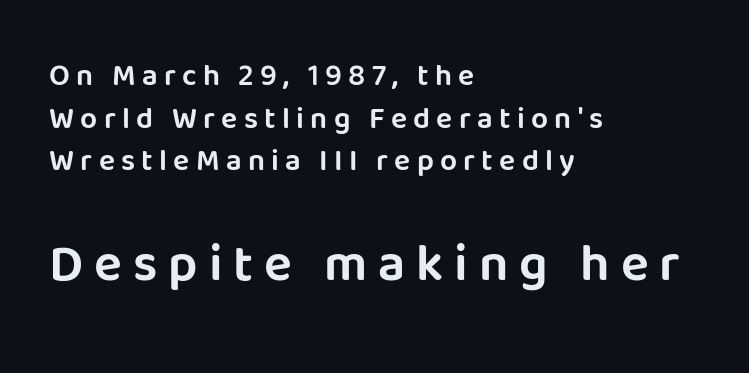
The image shows 52 px sans-serif type, upright; set left-aligned, normal line spacing (1.42x), unusually wide letter spacing (+0.21 em), not underlined; the second (bottom) block is 1.73x larger; low stroke contrast and a large x-height.
